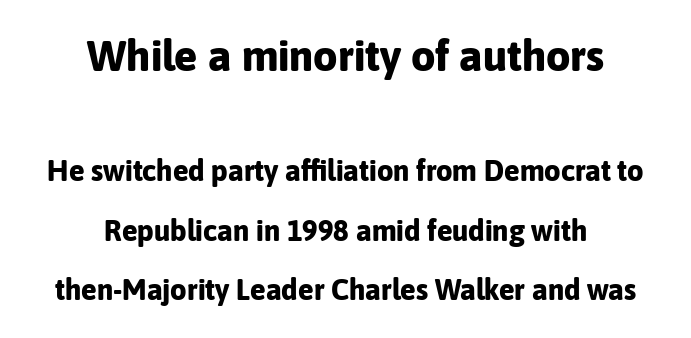
{"serif": "no", "italic": "no", "bold": "yes", "weight": "bold", "width": "normal", "stroke_contrast": "low", "x_height": "medium", "monospaced": "no", "underline": "no", "align": "center", "line_spacing": "loose", "line_spacing_ratio": 2.06, "letter_spacing": "normal", "letter_spacing_em": 0.0, "larger_block": "first", "size_ratio": 1.48, "glyph_px": 43}
